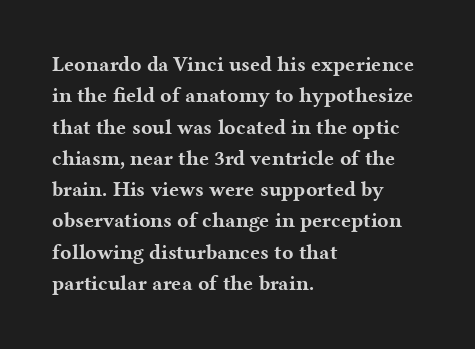
The image shows 21 px bold type, upright; set left-aligned, normal line spacing (1.49x), normal letter spacing, not underlined.
